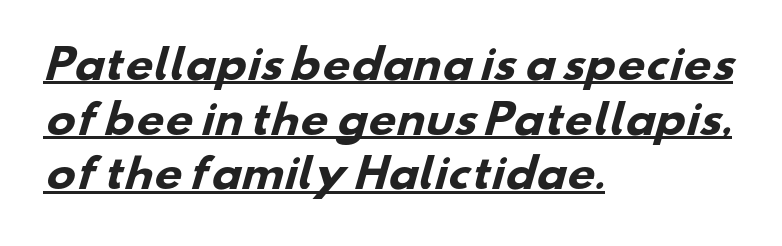
Q: Is the text bold? A: Yes.
Q: Is the typeface a serif or a sans-serif typeface? A: Sans-serif.
Q: Is the text underlined? A: Yes.
Q: How is the paragraph aligned? A: Left-aligned.
Q: Is the spacing between letters normal or unusually wide? A: Normal.
Q: Is the spacing between lines tight, normal or loose? A: Normal.
Q: Width (condensed, normal, or wide)? A: Wide.
Q: Stroke contrast? A: Low.
Q: x-height? A: Small.
Q: Monospaced? A: No.
